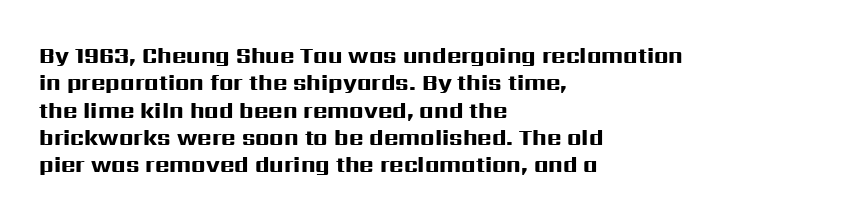
Chunky letters — that's bold for sure. Caption: standard tracking, unaltered. Descenders are the only things crossing below the line. Typeset ragged right — the left edge is the straight one. The letters stand upright; this is a roman face.
